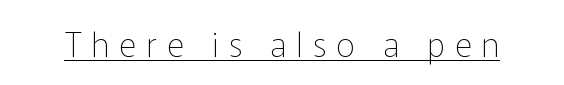
Q: Is the text bold? A: No.
Q: Is the text italic (slanted)? A: No, it is upright.
Q: Is the typeface a serif or a sans-serif typeface? A: Sans-serif.
Q: Is the text underlined? A: Yes.
Q: Is the spacing between letters normal or unusually wide? A: Unusually wide.
Q: Width (condensed, normal, or wide)? A: Normal.
Q: Stroke contrast? A: Low.
Q: x-height? A: Medium.
Q: Monospaced? A: No.
